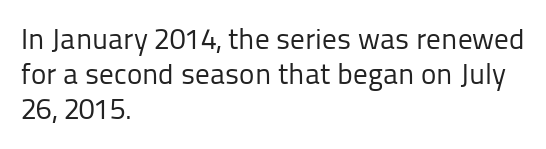
{"serif": "no", "italic": "no", "bold": "no", "weight": "regular", "width": "normal", "stroke_contrast": "low", "x_height": "medium", "monospaced": "no", "underline": "no", "align": "left", "line_spacing_ratio": 1.21, "letter_spacing": "normal", "letter_spacing_em": 0.0, "glyph_px": 29}
